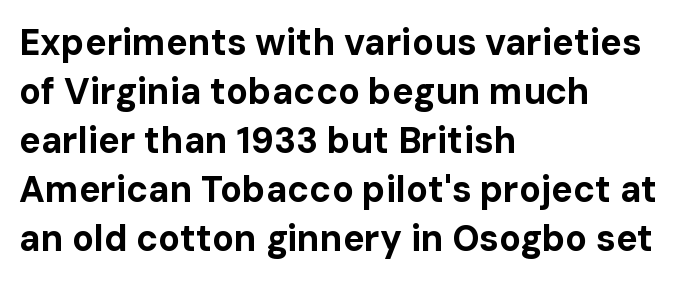
The image shows 36 px bold sans-serif type, upright; set left-aligned, normal line spacing (1.36x), normal letter spacing, not underlined; low stroke contrast and a medium x-height.
